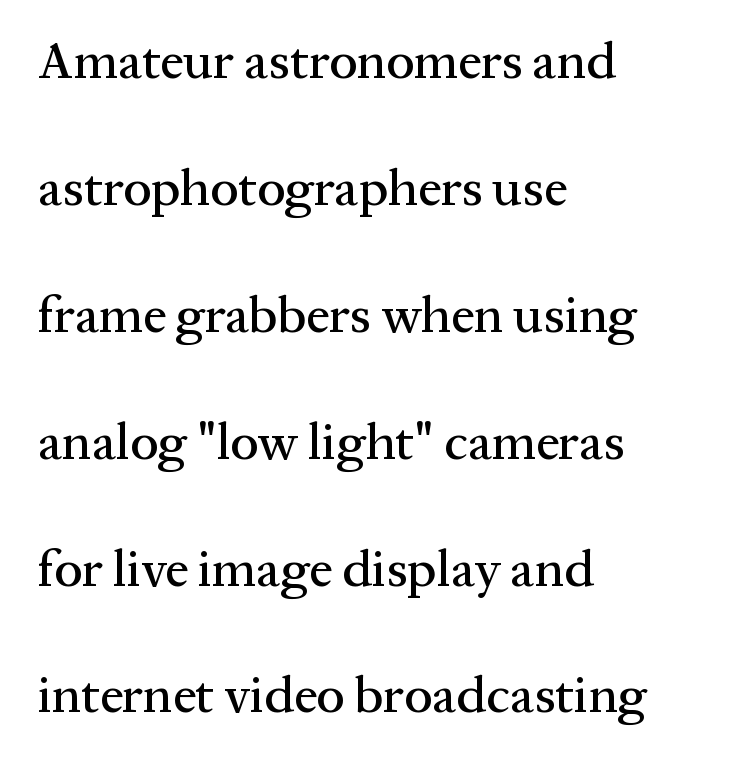
Q: Is the text italic (slanted)? A: No, it is upright.
Q: Is the typeface a serif or a sans-serif typeface? A: Serif.
Q: Is the text underlined? A: No.
Q: How is the paragraph aligned? A: Left-aligned.
Q: Is the spacing between letters normal or unusually wide? A: Normal.
Q: Is the spacing between lines tight, normal or loose? A: Loose.
Q: Width (condensed, normal, or wide)? A: Normal.
Q: Stroke contrast? A: Medium.
Q: x-height? A: Medium.
Q: Monospaced? A: No.
